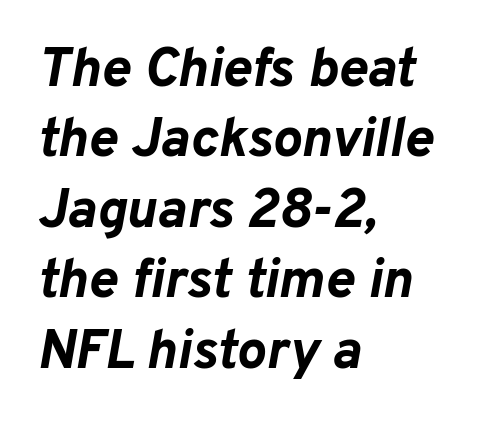
The image shows 55 px bold type, italic (leaning right); set left-aligned, normal line spacing (1.28x), normal letter spacing, not underlined; low stroke contrast and a medium x-height.
